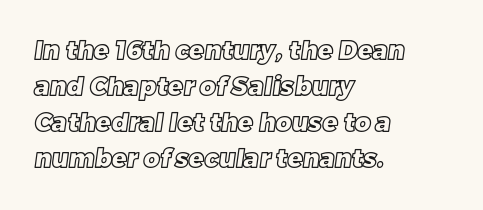
{"underline": "no", "align": "left", "line_spacing": "normal", "line_spacing_ratio": 1.44, "letter_spacing": "normal", "letter_spacing_em": 0.0, "glyph_px": 25}
